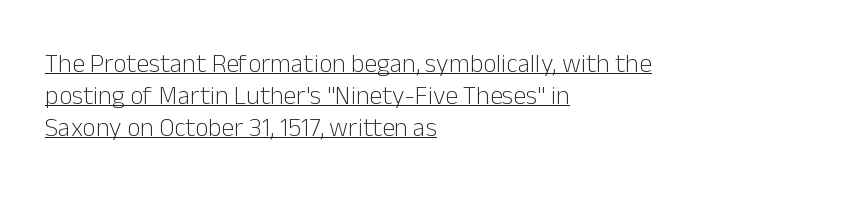
Q: Is the text bold? A: No.
Q: Is the text italic (slanted)? A: No, it is upright.
Q: Is the text underlined? A: Yes.
Q: How is the paragraph aligned? A: Left-aligned.
Q: Is the spacing between letters normal or unusually wide? A: Normal.
